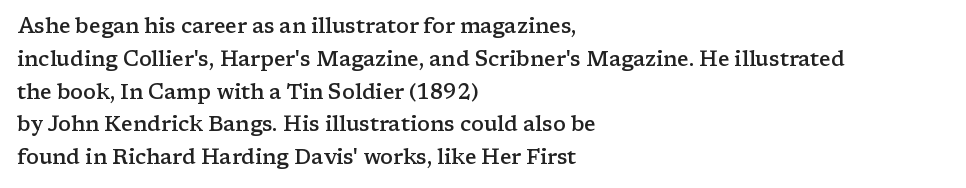
{"italic": "no", "bold": "semi", "underline": "no", "align": "left", "line_spacing": "normal", "line_spacing_ratio": 1.56, "letter_spacing": "normal", "letter_spacing_em": 0.0, "glyph_px": 21}
